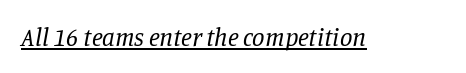
Nobody touched the tracking dial on this one. Each line of the rendering has a horizontal stroke beneath the glyphs. Designer's note — italics engaged. Think standard paragraph weight, or any step lighter than that.
